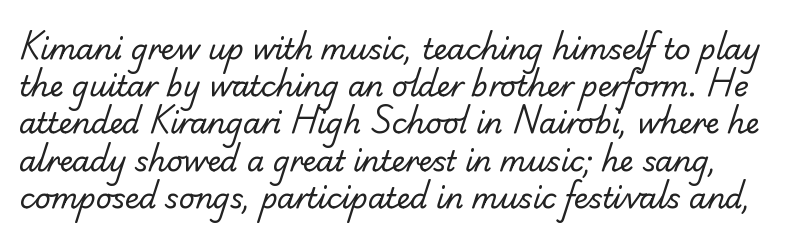
The image shows 28 px regular-weight sans-serif type; set normal line spacing (1.33x), normal letter spacing, not underlined; low stroke contrast and a small x-height.
